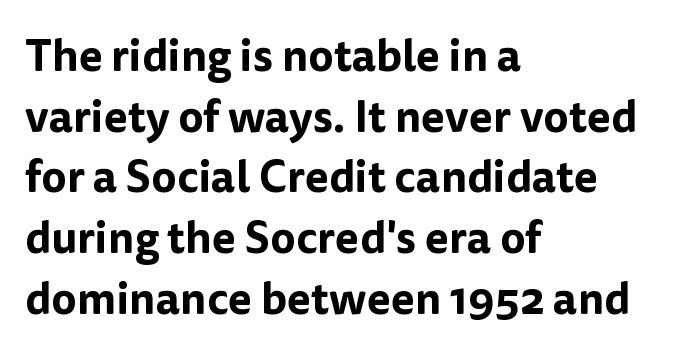
{"serif": "no", "italic": "no", "width": "normal", "stroke_contrast": "low", "x_height": "medium", "monospaced": "no", "underline": "no", "align": "left", "line_spacing": "normal", "line_spacing_ratio": 1.38, "letter_spacing": "normal", "letter_spacing_em": 0.0, "glyph_px": 44}
